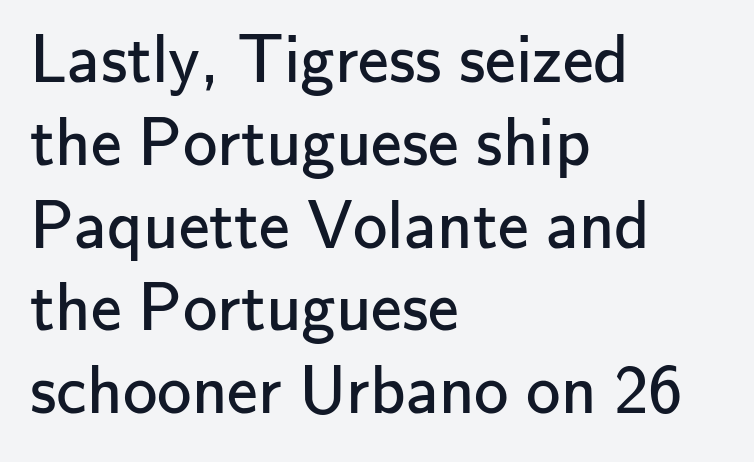
The image shows 69 px regular-weight sans-serif type, upright; set left-aligned, line spacing 1.2x, normal letter spacing, not underlined; low stroke contrast and a small x-height.
